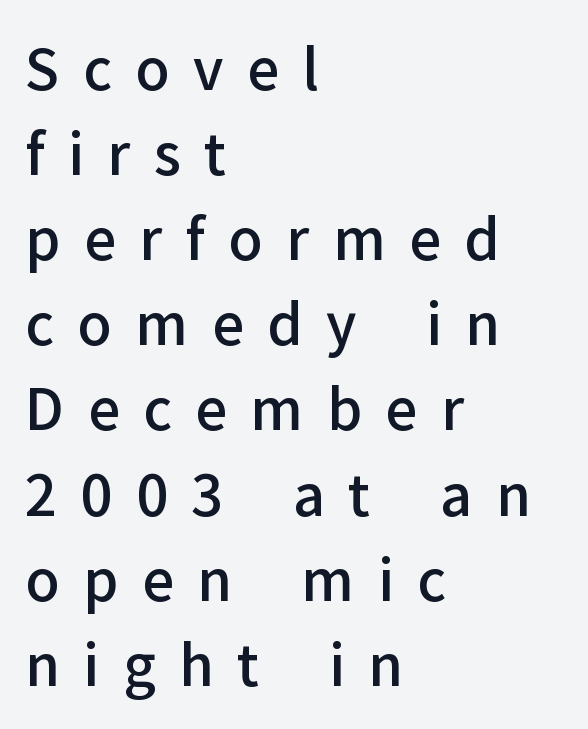
{"serif": "no", "italic": "no", "bold": "semi", "weight": "semibold", "width": "normal", "stroke_contrast": "low", "x_height": "medium", "monospaced": "no", "underline": "no", "align": "left", "line_spacing": "normal", "line_spacing_ratio": 1.52, "letter_spacing": "wide", "letter_spacing_em": 0.42, "glyph_px": 56}
